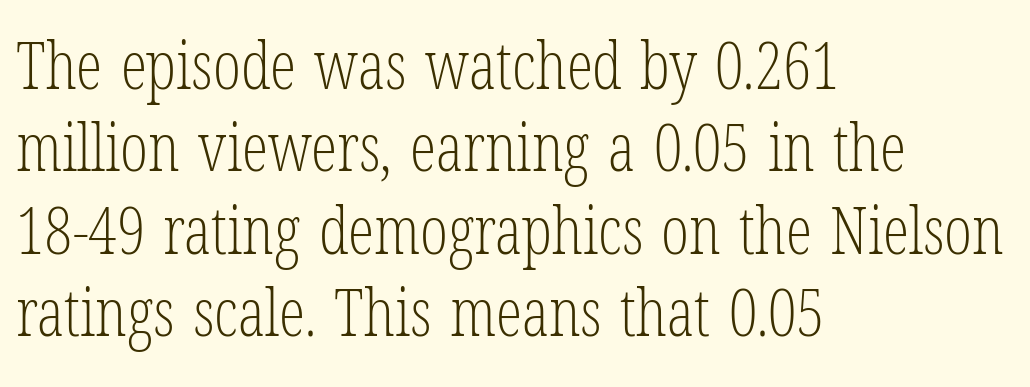
Q: Is the text bold? A: No.
Q: Is the text italic (slanted)? A: No, it is upright.
Q: Is the typeface a serif or a sans-serif typeface? A: Serif.
Q: Is the text underlined? A: No.
Q: How is the paragraph aligned? A: Left-aligned.
Q: Is the spacing between letters normal or unusually wide? A: Normal.
Q: Is the spacing between lines tight, normal or loose? A: Normal.
Q: Width (condensed, normal, or wide)? A: Condensed.
Q: Stroke contrast? A: Low.
Q: x-height? A: Medium.
Q: Monospaced? A: No.
